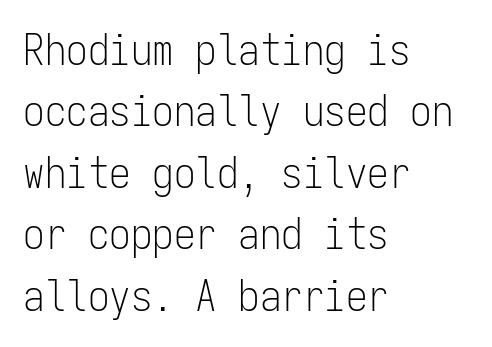
Each stroke keeps to a modest, everyday thickness or less. How are the letters spaced? Ordinarily, with no added tracking. This sample uses an upright cut, with every glyph sitting square on the baseline. This block has exactly the height ordinary leading produces. The foot of each line stays bare and open.
